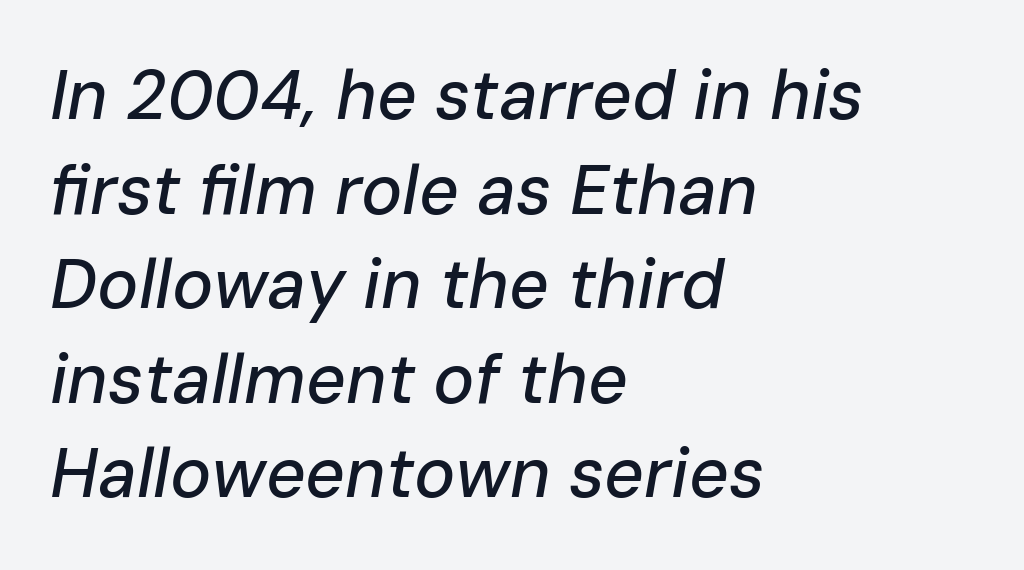
The passage shown is typed in a proportional face where columns would drift. Would a proofreader flag this as italicized? Yes. Casual observation: everything's shoved over to the left. Honestly, there is no underline to notice here at all. Nothing unusual about the tracking: characters are spaced as the font intends.
